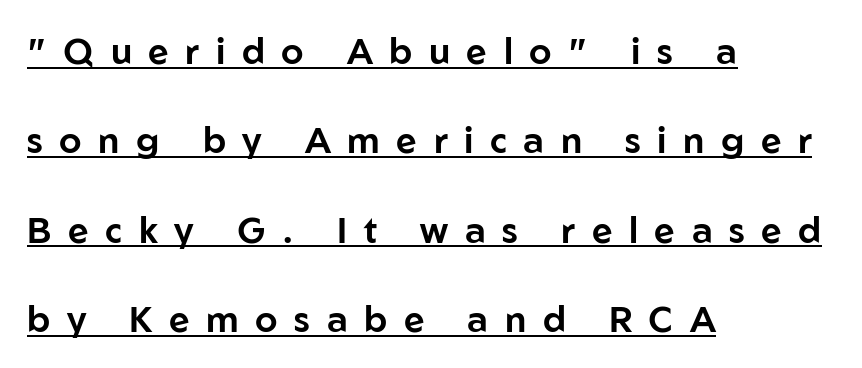
{"serif": "no", "italic": "no", "width": "normal", "stroke_contrast": "low", "x_height": "medium", "monospaced": "no", "underline": "yes", "align": "left", "line_spacing": "loose", "line_spacing_ratio": 2.48, "letter_spacing": "wide", "letter_spacing_em": 0.46, "glyph_px": 36}
